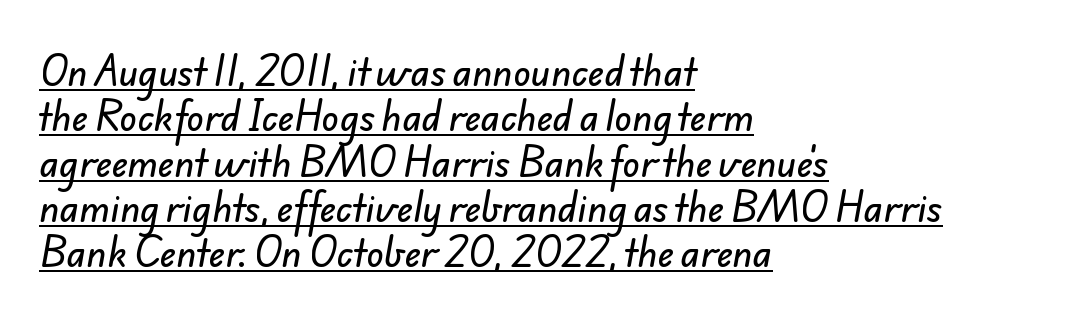
Q: Is the typeface a serif or a sans-serif typeface? A: Sans-serif.
Q: Is the text underlined? A: Yes.
Q: How is the paragraph aligned? A: Left-aligned.
Q: Is the spacing between letters normal or unusually wide? A: Normal.
Q: Is the spacing between lines tight, normal or loose? A: Normal.
Q: Width (condensed, normal, or wide)? A: Normal.
Q: Stroke contrast? A: Low.
Q: x-height? A: Small.
Q: Monospaced? A: No.
